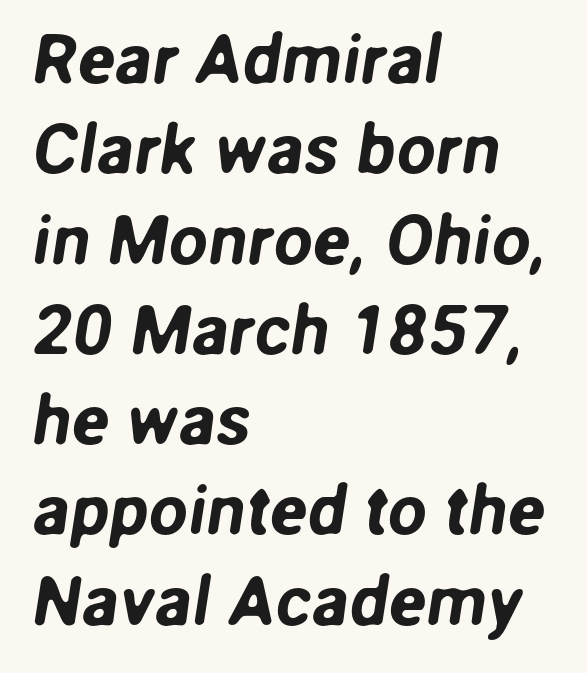
Note: no serifs on the glyphs. Evenly set lines give the paragraph a standard silhouette. Left-aligned paragraph, ragged on the right. You could not count columns in this text — the font is proportionally spaced. Compared with typical body copy, the letter spacing here is the same. The glyphs are unaccompanied by any horizontal stroke below them.
